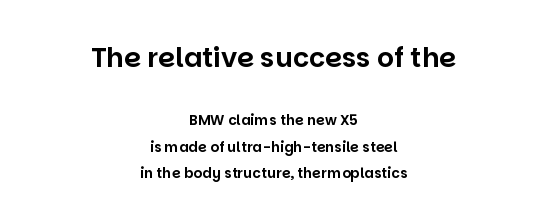
The image shows 27 px text type, upright; set centered, line spacing 1.88x, normal letter spacing, not underlined; the first (top) block is 1.93x larger.
